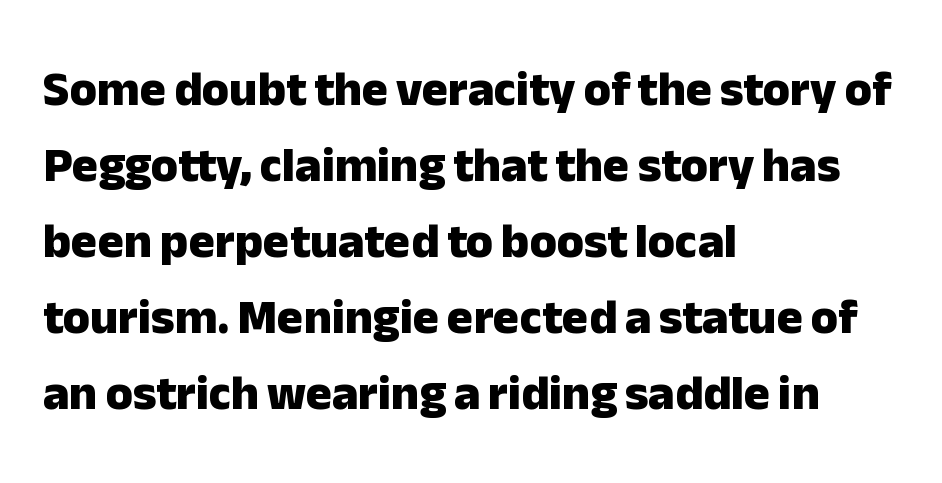
{"serif": "no", "italic": "no", "bold": "yes", "weight": "heavy", "width": "normal", "stroke_contrast": "low", "x_height": "medium", "monospaced": "no", "underline": "no", "align": "left", "line_spacing": "normal", "line_spacing_ratio": 1.55, "letter_spacing": "normal", "letter_spacing_em": 0.0, "glyph_px": 49}
